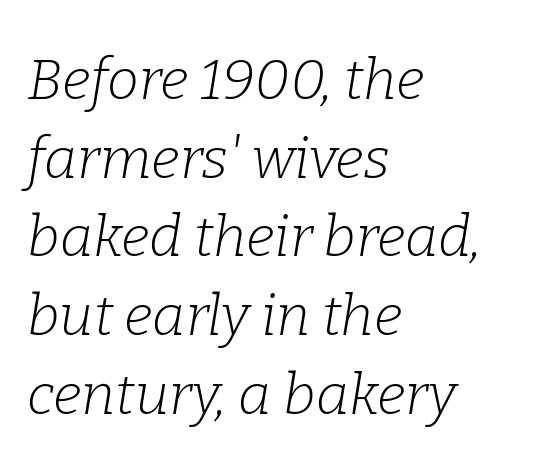
The image shows 57 px light serif type, italic (leaning right); set left-aligned, normal line spacing (1.38x), normal letter spacing, not underlined; low stroke contrast and a medium x-height.
